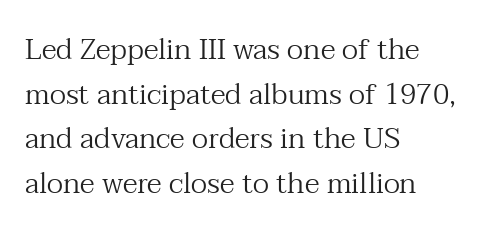
{"serif": "yes", "italic": "no", "bold": "no", "weight": "regular", "width": "normal", "stroke_contrast": "medium", "x_height": "medium", "monospaced": "no", "underline": "no", "align": "left", "line_spacing": "normal", "line_spacing_ratio": 1.54, "letter_spacing": "normal", "letter_spacing_em": 0.0, "glyph_px": 29}
